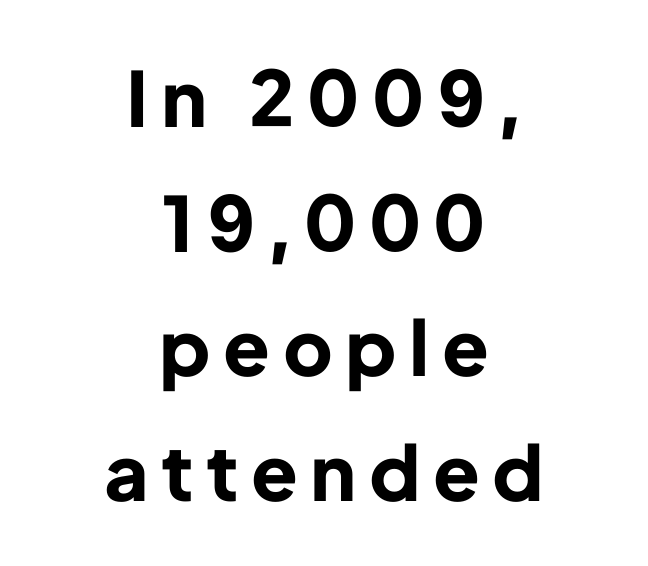
{"serif": "no", "italic": "no", "bold": "yes", "weight": "bold", "width": "normal", "stroke_contrast": "low", "x_height": "medium", "monospaced": "no", "underline": "no", "align": "center", "line_spacing": "normal", "line_spacing_ratio": 1.64, "glyph_px": 76}
